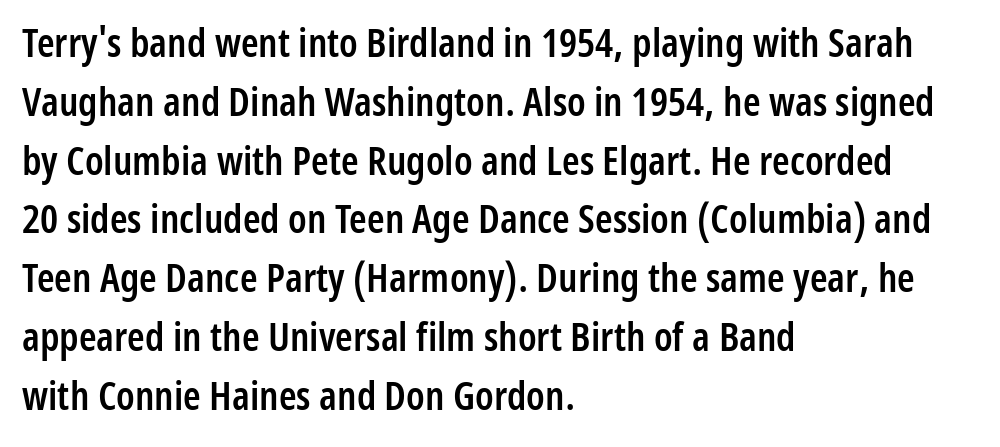
The image shows 40 px semibold, condensed sans-serif type, upright; set left-aligned, normal line spacing (1.47x), normal letter spacing, not underlined; low stroke contrast and a medium x-height.
